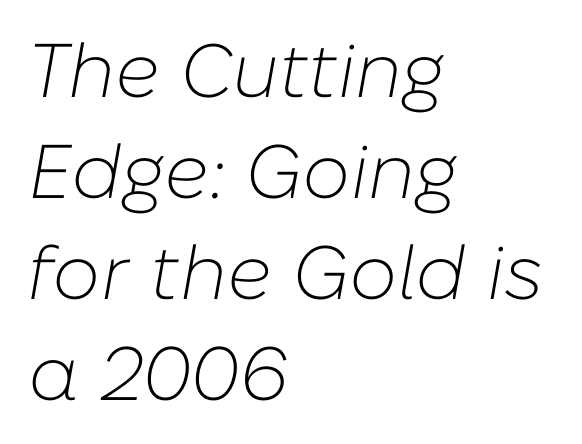
Q: Is the text bold? A: No.
Q: Is the text italic (slanted)? A: Yes, it leans right by about 10 degrees.
Q: Is the text underlined? A: No.
Q: How is the paragraph aligned? A: Left-aligned.
Q: Is the spacing between letters normal or unusually wide? A: Normal.
Q: Is the spacing between lines tight, normal or loose? A: Normal.
Q: Width (condensed, normal, or wide)? A: Normal.
Q: Stroke contrast? A: Low.
Q: x-height? A: Medium.
Q: Monospaced? A: No.
